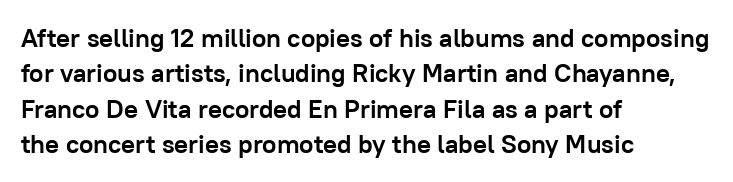
The image shows 26 px bold type, upright; set left-aligned, normal line spacing (1.36x), normal letter spacing, not underlined.
